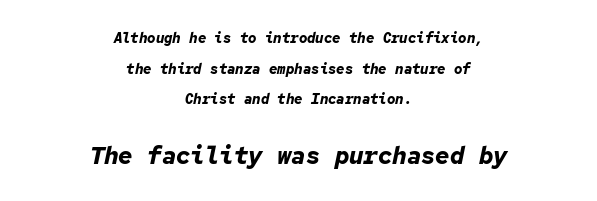
A typesetter would call this leading open, well beyond the default. Every character sits at an angle, as italics do. The gaps between neighbouring characters are ordinary and unremarkable. Short and long lines alike share a common midpoint. The emphasis by scale lands on block number two, below.
